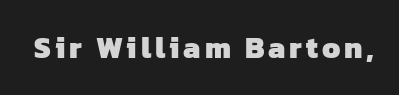
Q: Is the text bold? A: Yes.
Q: Is the typeface a serif or a sans-serif typeface? A: Sans-serif.
Q: Is the text underlined? A: No.
Q: Width (condensed, normal, or wide)? A: Normal.
Q: Stroke contrast? A: Low.
Q: x-height? A: Medium.
Q: Monospaced? A: No.
